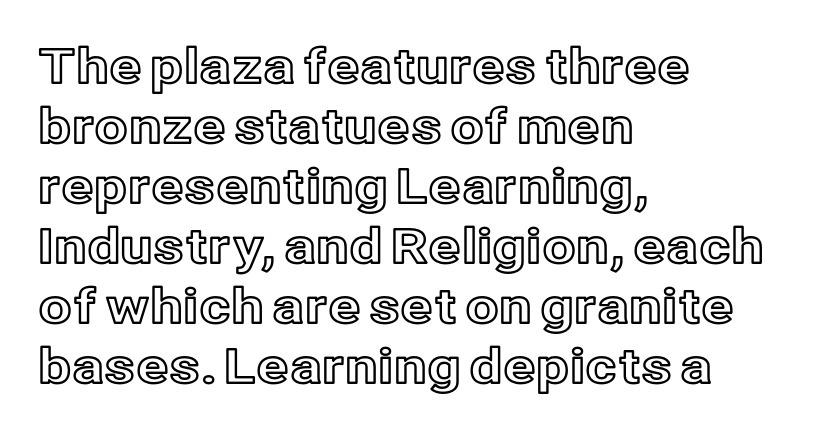
Think of a printed novel: that variable character pitch is what you see here. Descender tails drop into unmarked territory. The gaps between neighbouring characters are ordinary and unremarkable. Visually the block forms a straight wall on the left and a jagged coastline on the right.
